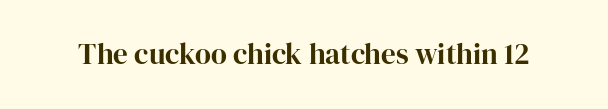
Q: Is the text italic (slanted)? A: No, it is upright.
Q: Is the typeface a serif or a sans-serif typeface? A: Serif.
Q: Is the text underlined? A: No.
Q: Is the spacing between letters normal or unusually wide? A: Normal.
Q: Width (condensed, normal, or wide)? A: Normal.
Q: Stroke contrast? A: High.
Q: x-height? A: Medium.
Q: Monospaced? A: No.
